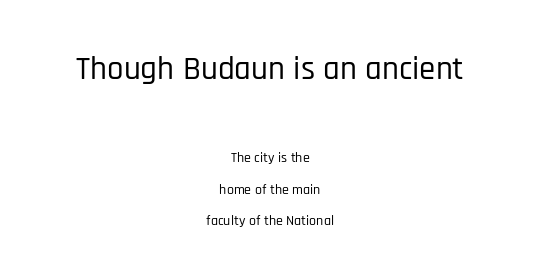
Type size steps down from the first block to the second. Reading down the column, the eye jumps a long way to each next line. Rendered with straight, roman letterforms. Underlining? Definitely not there.
